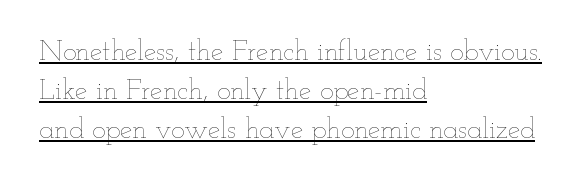
Stroke mass is kept to a normal reading level or below. Short note: letters normally spaced. The string is rendered with underlining switched on. The rendering uses natural spacing where letterforms have individual widths. Whoever set this chose a conventional vertical rhythm.
